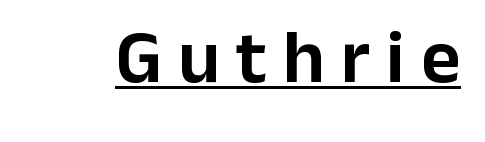
Q: Is the text italic (slanted)? A: No, it is upright.
Q: Is the typeface a serif or a sans-serif typeface? A: Sans-serif.
Q: Is the text underlined? A: Yes.
Q: Is the spacing between letters normal or unusually wide? A: Unusually wide.
Q: Width (condensed, normal, or wide)? A: Normal.
Q: Stroke contrast? A: Low.
Q: x-height? A: Medium.
Q: Monospaced? A: No.
